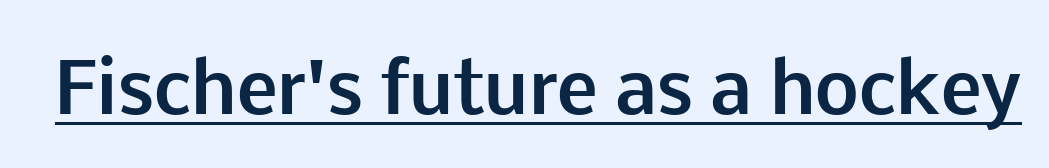
Q: Is the text bold? A: Yes.
Q: Is the text italic (slanted)? A: No, it is upright.
Q: Is the typeface a serif or a sans-serif typeface? A: Sans-serif.
Q: Is the text underlined? A: Yes.
Q: Is the spacing between letters normal or unusually wide? A: Normal.
Q: Width (condensed, normal, or wide)? A: Normal.
Q: Stroke contrast? A: Low.
Q: x-height? A: Medium.
Q: Monospaced? A: No.
